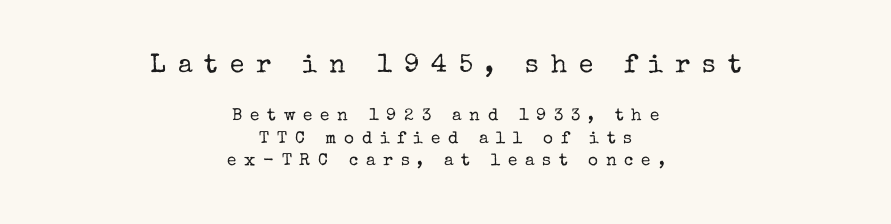
{"italic": "no", "bold": "no", "underline": "no", "align": "center", "line_spacing": "normal", "line_spacing_ratio": 1.32, "letter_spacing": "wide", "letter_spacing_em": 0.46, "larger_block": "first", "size_ratio": 1.53, "glyph_px": 26}
